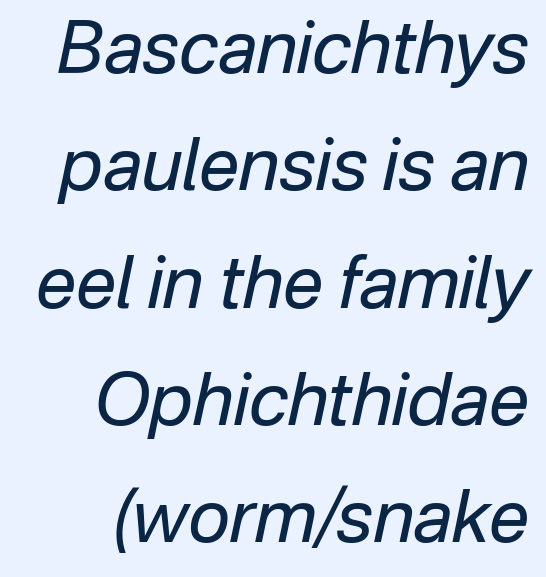
Q: Is the text bold? A: No.
Q: Is the text italic (slanted)? A: Yes, it leans right by about 12 degrees.
Q: Is the text underlined? A: No.
Q: How is the paragraph aligned? A: Right-aligned.
Q: Is the spacing between letters normal or unusually wide? A: Normal.
Q: Is the spacing between lines tight, normal or loose? A: Normal.
Q: Width (condensed, normal, or wide)? A: Normal.
Q: Stroke contrast? A: Low.
Q: x-height? A: Medium.
Q: Monospaced? A: No.
